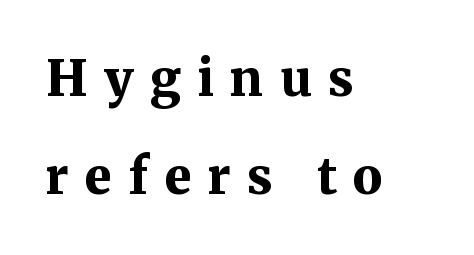
The image shows 50 px bold serif type, upright; set left-aligned, loose line spacing (1.97x), unusually wide letter spacing (+0.33 em), not underlined; medium stroke contrast and a medium x-height.
